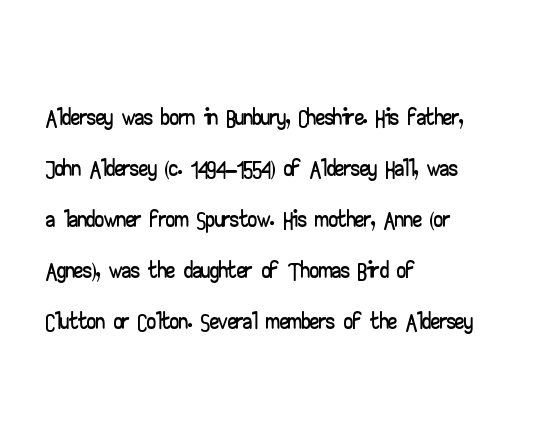
Q: Is the text italic (slanted)? A: No, it is upright.
Q: Is the typeface a serif or a sans-serif typeface? A: Sans-serif.
Q: Is the text underlined? A: No.
Q: How is the paragraph aligned? A: Left-aligned.
Q: Is the spacing between letters normal or unusually wide? A: Normal.
Q: Is the spacing between lines tight, normal or loose? A: Normal.
Q: Width (condensed, normal, or wide)? A: Wide.
Q: Stroke contrast? A: Low.
Q: x-height? A: Small.
Q: Monospaced? A: No.
